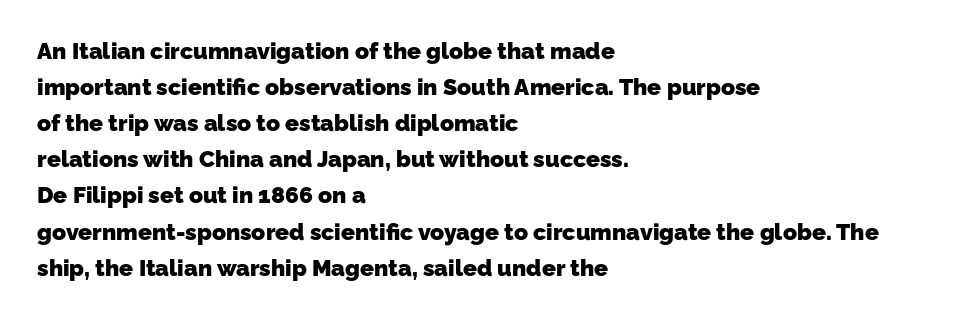
Q: Is the text bold? A: Yes.
Q: Is the text underlined? A: No.
Q: How is the paragraph aligned? A: Left-aligned.
Q: Is the spacing between letters normal or unusually wide? A: Normal.
Q: Is the spacing between lines tight, normal or loose? A: Normal.
